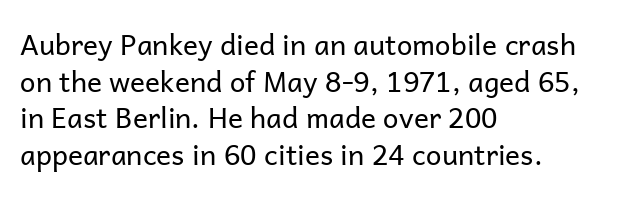
The image shows 28 px regular-weight sans-serif type, upright; set left-aligned, normal line spacing (1.31x), normal letter spacing, not underlined; low stroke contrast and a medium x-height.
